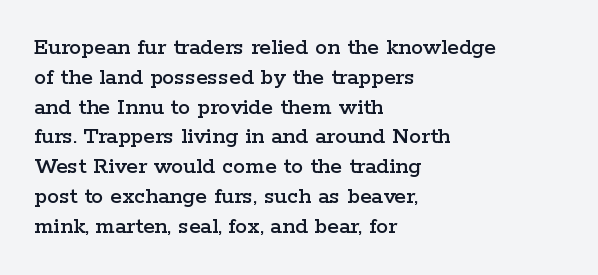
This sample uses an upright cut, with every glyph sitting square on the baseline. The space beneath each line is pristine and unruled. Short note: letters normally spaced. A classic flush-left, rag-right setting is used for this passage.
